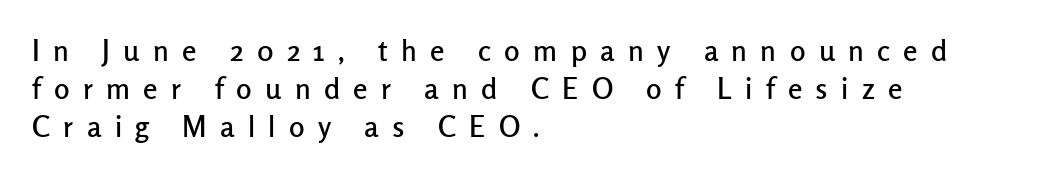
The image shows 29 px sans-serif type, upright; set left-aligned, normal line spacing (1.31x), unusually wide letter spacing (+0.46 em), not underlined; low stroke contrast and a medium x-height.
